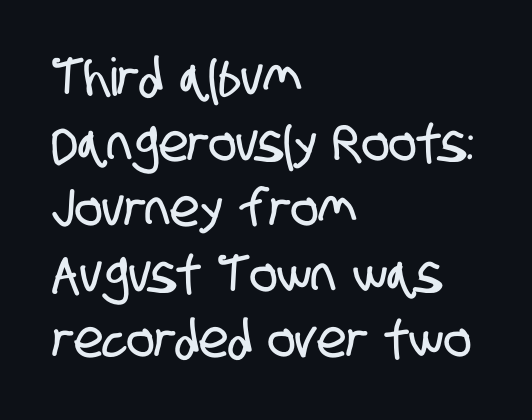
The image shows 52 px condensed sans-serif type; set left-aligned, normal line spacing (1.26x), normal letter spacing, not underlined; low stroke contrast and a large x-height.
